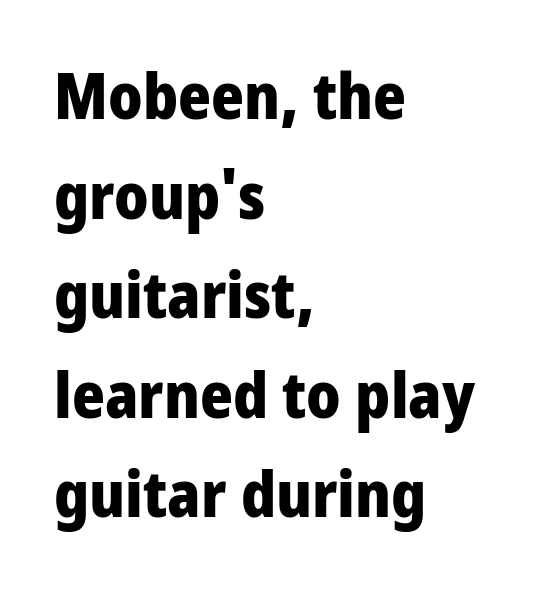
{"serif": "no", "italic": "no", "bold": "yes", "weight": "heavy", "width": "condensed", "stroke_contrast": "low", "x_height": "large", "monospaced": "no", "underline": "no", "align": "left", "line_spacing": "normal", "line_spacing_ratio": 1.58, "letter_spacing": "normal", "letter_spacing_em": 0.0, "glyph_px": 63}
